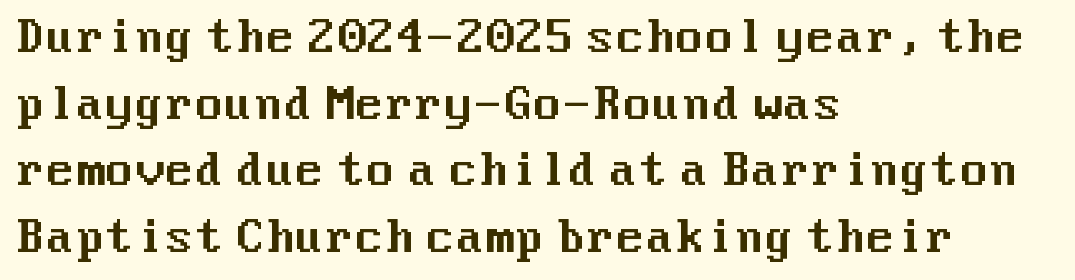
{"serif": "no", "italic": "no", "width": "normal", "stroke_contrast": "medium", "x_height": "medium", "underline": "no", "align": "left", "line_spacing": "normal", "line_spacing_ratio": 1.55, "letter_spacing": "normal", "letter_spacing_em": 0.0, "glyph_px": 43}
